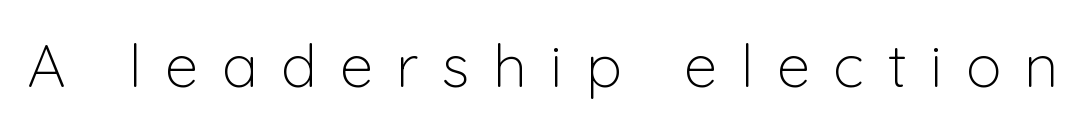
{"serif": "no", "italic": "no", "bold": "no", "weight": "light", "width": "normal", "stroke_contrast": "low", "x_height": "medium", "monospaced": "no", "underline": "no", "letter_spacing": "wide", "letter_spacing_em": 0.39, "glyph_px": 60}
